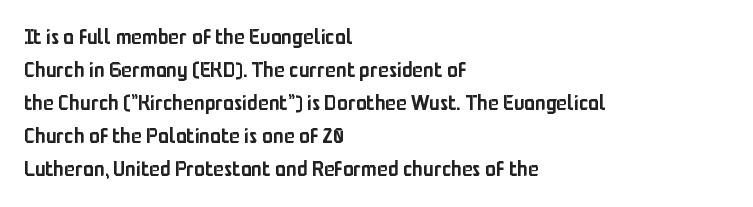
{"italic": "no", "bold": "semi", "underline": "no", "align": "left", "line_spacing": "normal", "line_spacing_ratio": 1.5, "letter_spacing": "normal", "letter_spacing_em": 0.0, "glyph_px": 22}
